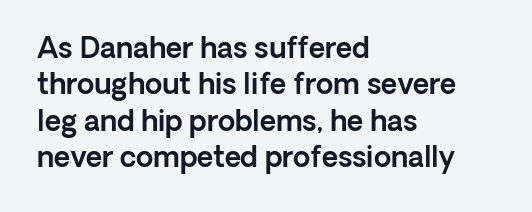
{"serif": "no", "italic": "no", "width": "normal", "x_height": "medium", "monospaced": "no", "underline": "no", "align": "left", "line_spacing": "normal", "line_spacing_ratio": 1.3, "letter_spacing": "normal", "letter_spacing_em": 0.0, "glyph_px": 28}
